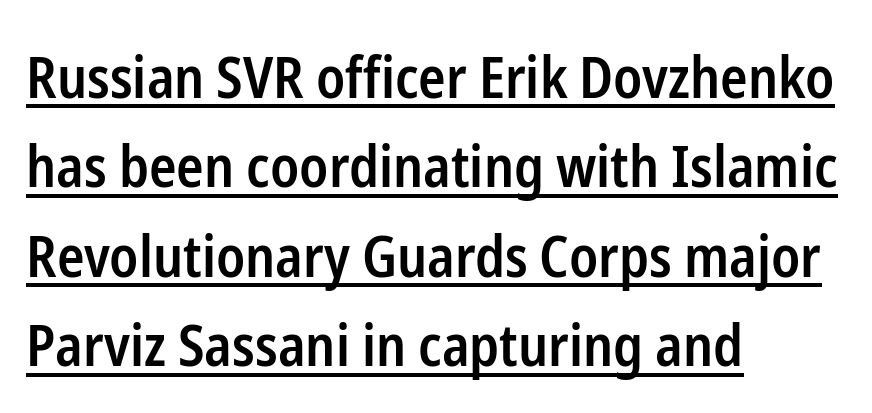
{"serif": "no", "italic": "no", "bold": "semi", "weight": "semibold", "width": "condensed", "stroke_contrast": "low", "x_height": "medium", "monospaced": "no", "underline": "yes", "align": "left", "line_spacing": "normal", "line_spacing_ratio": 1.57, "letter_spacing": "normal", "letter_spacing_em": 0.0, "glyph_px": 57}
